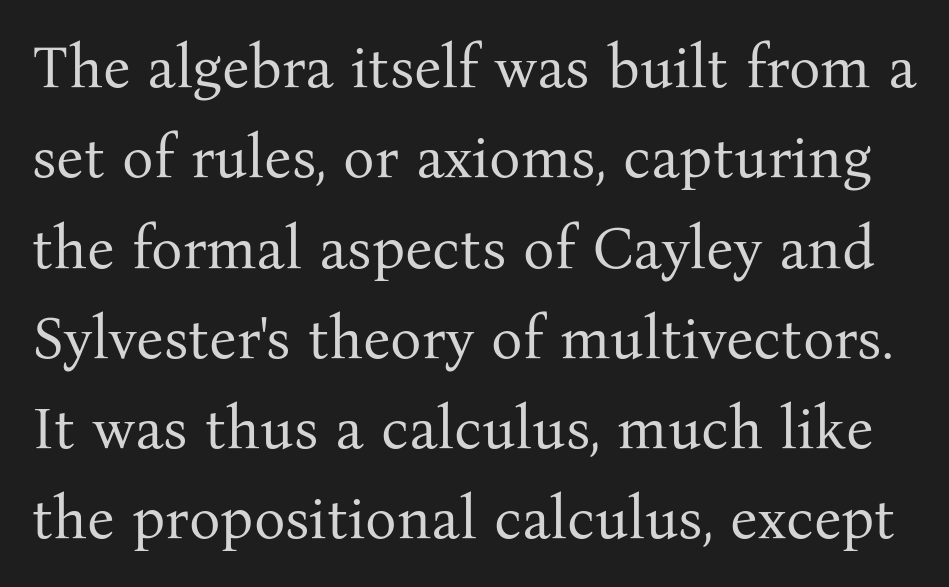
These lines are rendered in a variable-pitch font. The font family rendered here belongs to the serif group. The designer left line spacing at the default. Just letters on the line, the space beneath them empty.
